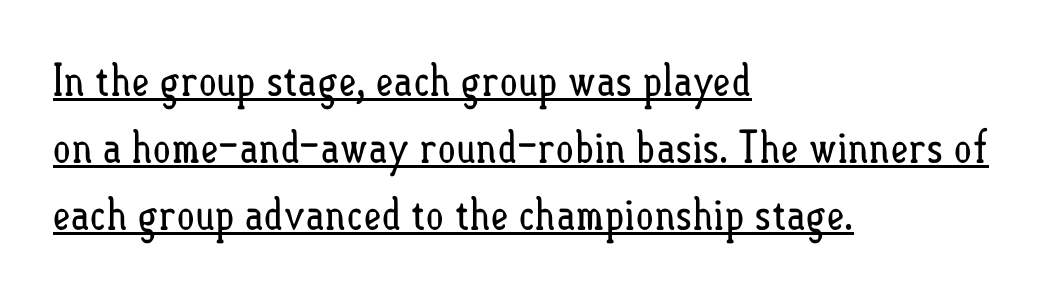
Q: Is the text bold? A: No.
Q: Is the text italic (slanted)? A: No, it is upright.
Q: Is the text underlined? A: Yes.
Q: How is the paragraph aligned? A: Left-aligned.
Q: Is the spacing between letters normal or unusually wide? A: Normal.
Q: Is the spacing between lines tight, normal or loose? A: Normal.
Q: Width (condensed, normal, or wide)? A: Condensed.
Q: Stroke contrast? A: Low.
Q: x-height? A: Small.
Q: Monospaced? A: No.
